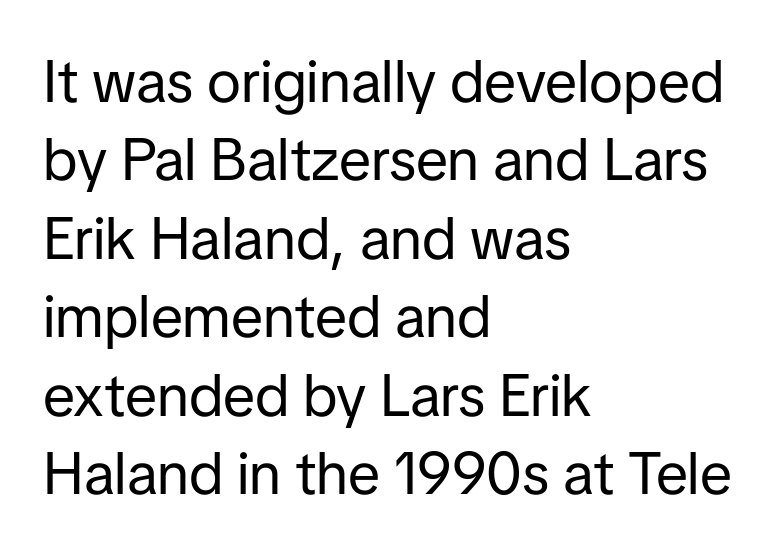
Q: Is the text bold? A: No.
Q: Is the text italic (slanted)? A: No, it is upright.
Q: Is the typeface a serif or a sans-serif typeface? A: Sans-serif.
Q: Is the text underlined? A: No.
Q: How is the paragraph aligned? A: Left-aligned.
Q: Is the spacing between letters normal or unusually wide? A: Normal.
Q: Is the spacing between lines tight, normal or loose? A: Normal.
Q: Width (condensed, normal, or wide)? A: Normal.
Q: Stroke contrast? A: Low.
Q: x-height? A: Medium.
Q: Monospaced? A: No.
